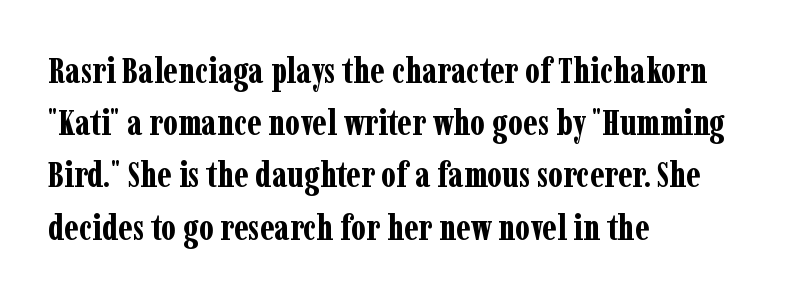
The image shows 36 px bold, condensed serif type, upright; set left-aligned, normal line spacing (1.45x), normal letter spacing, not underlined; low stroke contrast and a medium x-height.
